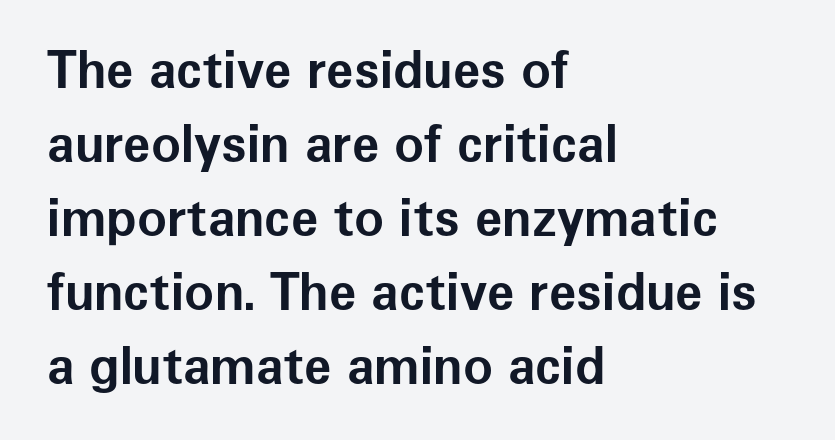
The image shows 50 px bold sans-serif type, upright; set left-aligned, normal line spacing (1.48x), normal letter spacing, not underlined; low stroke contrast and a medium x-height.
